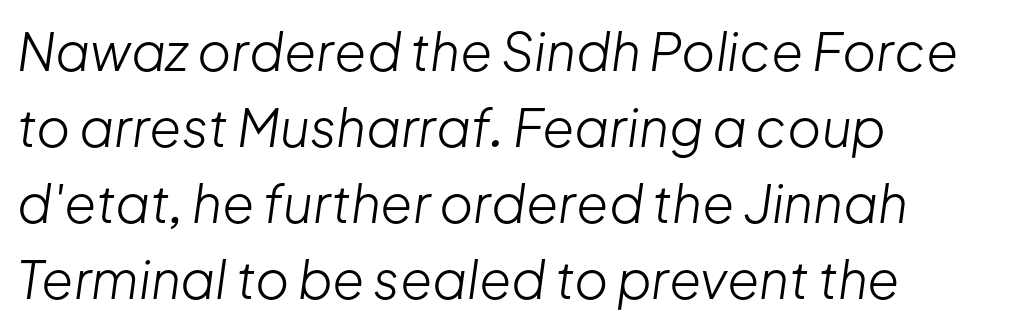
The image shows 52 px light type, italic (leaning right); set left-aligned, normal line spacing (1.46x), normal letter spacing, not underlined; low stroke contrast and a medium x-height.
